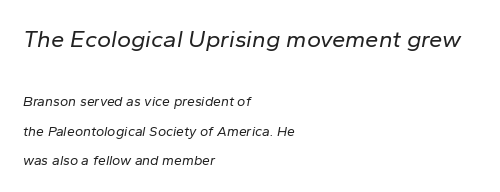
The image shows 24 px text type, italic (leaning right); set left-aligned, loose line spacing (2.09x), normal letter spacing, not underlined; the first (top) block is 1.71x larger.
